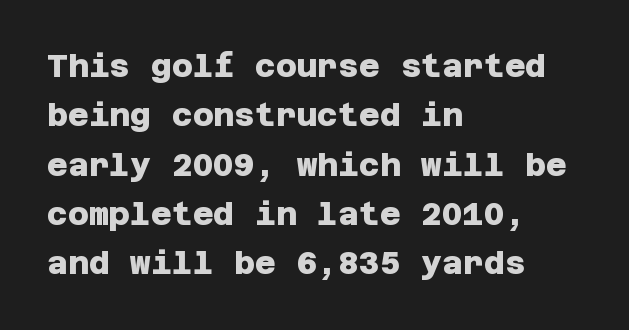
{"serif": "no", "bold": "yes", "weight": "heavy", "width": "normal", "stroke_contrast": "low", "x_height": "large", "underline": "no", "align": "left", "line_spacing": "normal", "line_spacing_ratio": 1.54, "letter_spacing": "normal", "letter_spacing_em": 0.0, "glyph_px": 32}
